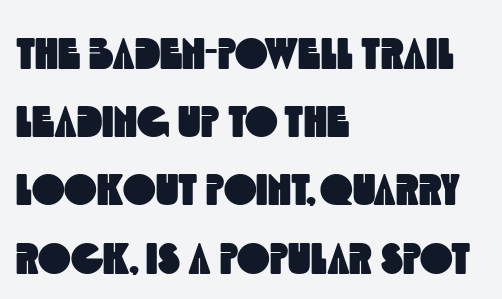
Q: Is the typeface a serif or a sans-serif typeface? A: Sans-serif.
Q: Is the text underlined? A: No.
Q: How is the paragraph aligned? A: Left-aligned.
Q: Is the spacing between letters normal or unusually wide? A: Normal.
Q: Is the spacing between lines tight, normal or loose? A: Normal.
Q: Width (condensed, normal, or wide)? A: Condensed.
Q: x-height? A: Large.
Q: Monospaced? A: No.
